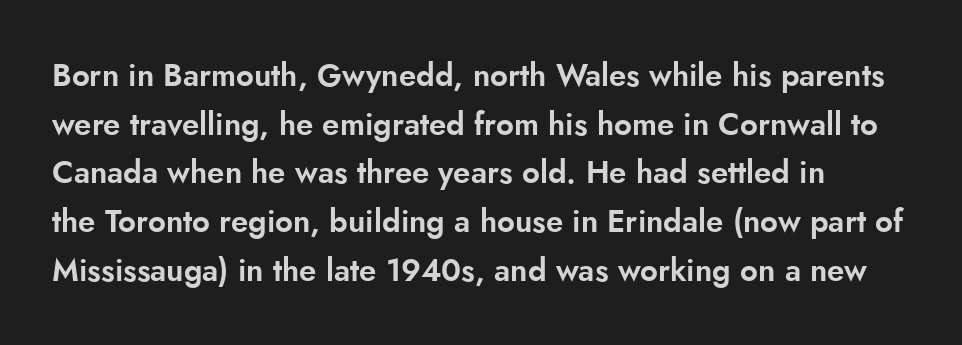
{"serif": "no", "italic": "no", "width": "normal", "stroke_contrast": "low", "x_height": "small", "monospaced": "no", "underline": "no", "line_spacing": "normal", "line_spacing_ratio": 1.57, "letter_spacing": "normal", "letter_spacing_em": 0.0, "glyph_px": 31}
